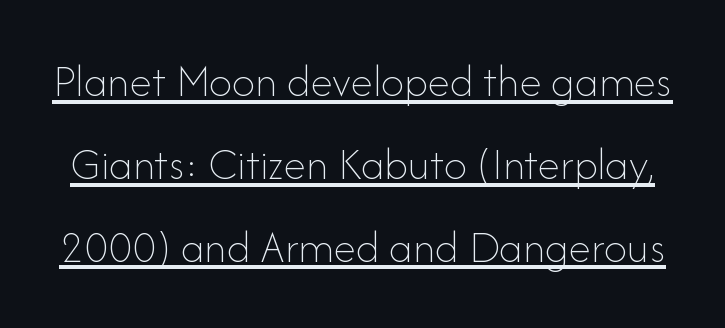
Q: Is the text bold? A: No.
Q: Is the text italic (slanted)? A: No, it is upright.
Q: Is the text underlined? A: Yes.
Q: Is the spacing between letters normal or unusually wide? A: Normal.
Q: Width (condensed, normal, or wide)? A: Normal.
Q: Stroke contrast? A: Low.
Q: x-height? A: Small.
Q: Monospaced? A: No.
